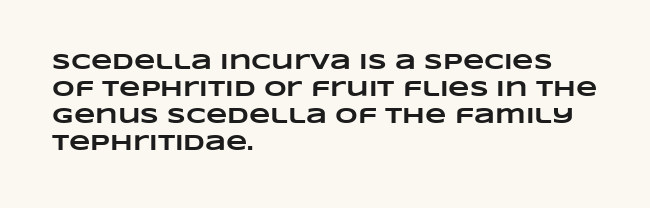
The glyphs are unaccompanied by any horizontal stroke below them. These lines stack with their left ends in a neat column. Here the glyphs are tracked normally, forming tight word shapes. In terms of weight, the rendering is a true, heavy bold.
